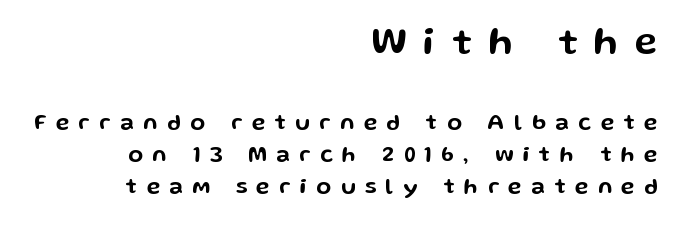
Unlike a traditional serif, this face leaves its strokes unadorned. Short note: letters widely spaced. Compared with typical paragraphs, the rows here are spaced about the same. These lines are rendered in a variable-pitch font. The specimen reads as upright at a glance.
